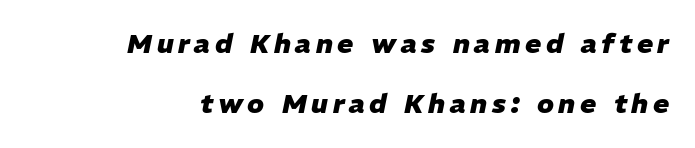
The image shows 27 px bold type, italic (leaning right); set right-aligned, loose line spacing (2.24x), not underlined.
